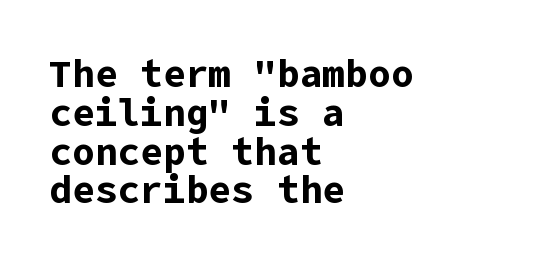
The image shows 38 px bold sans-serif type, upright; set left-aligned, tight line spacing (1.02x), normal letter spacing, not underlined; low stroke contrast and a medium x-height.
